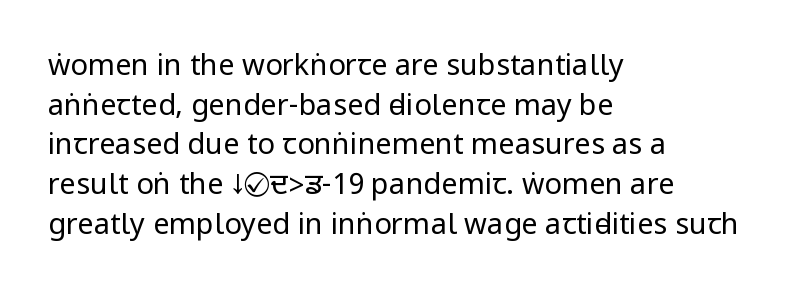
Stroke mass is kept to a normal reading level or below. The passage shown has conventional tracking throughout. Nope, not italic — everything's standing straight. Regarding serifs, this sample does without them.
